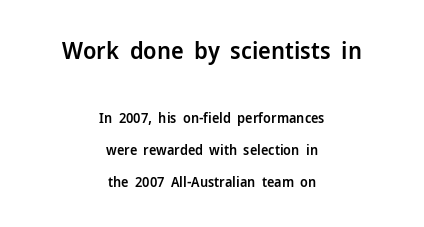
The image shows 24 px text type, upright; set centered, loose line spacing (2.29x), normal letter spacing, not underlined; the first (top) block is 1.71x larger.
